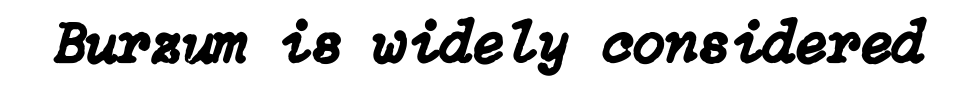
Q: Is the text italic (slanted)? A: Yes, it leans right by about 15 degrees.
Q: Is the text underlined? A: No.
Q: Is the spacing between letters normal or unusually wide? A: Normal.
Q: Width (condensed, normal, or wide)? A: Normal.
Q: Stroke contrast? A: Low.
Q: x-height? A: Medium.
